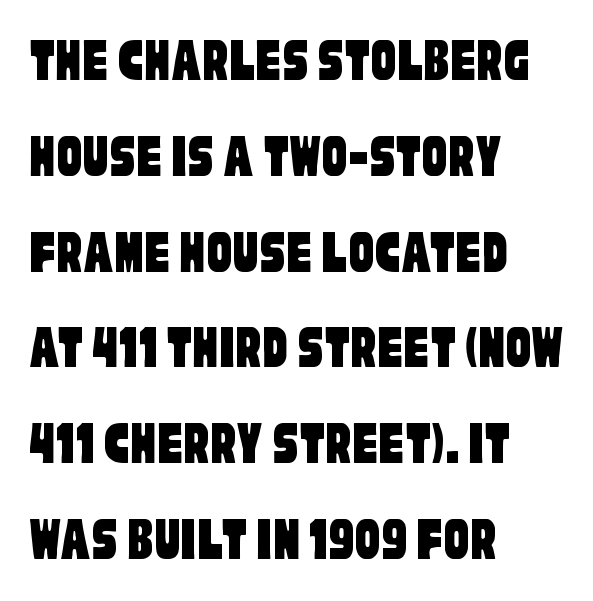
{"serif": "no", "width": "condensed", "stroke_contrast": "low", "x_height": "large", "monospaced": "no", "underline": "no", "align": "left", "line_spacing": "normal", "line_spacing_ratio": 1.52, "letter_spacing": "normal", "letter_spacing_em": 0.0, "glyph_px": 63}
